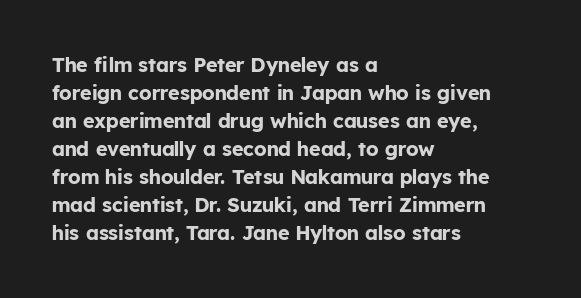
The image shows 20 px bold type, upright; set left-aligned, normal line spacing (1.4x), normal letter spacing, not underlined.
